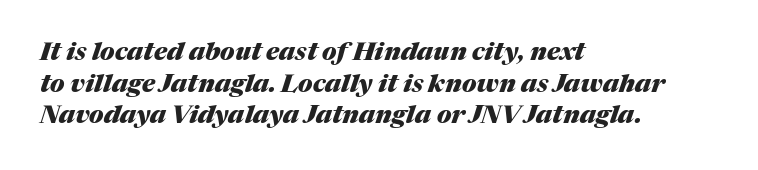
This sample is left-justified, so line endings fall wherever the words run out. Just letters on the line, the space beneath them empty. Regular leading. These lines were composed using italics. Typesetter's note: full bold, strokes at maximum text heaviness. Look at the tracking — it's just the regular setting, nothing added.
